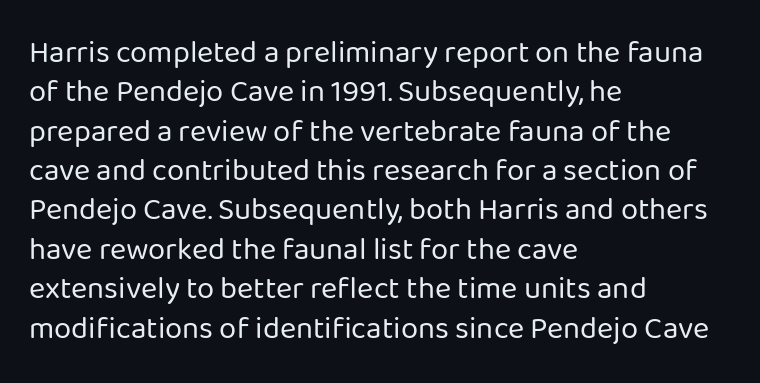
Q: Is the text bold? A: No.
Q: Is the text italic (slanted)? A: No, it is upright.
Q: Is the typeface a serif or a sans-serif typeface? A: Sans-serif.
Q: Is the text underlined? A: No.
Q: How is the paragraph aligned? A: Left-aligned.
Q: Is the spacing between letters normal or unusually wide? A: Normal.
Q: Is the spacing between lines tight, normal or loose? A: Normal.
Q: Width (condensed, normal, or wide)? A: Normal.
Q: Stroke contrast? A: Low.
Q: x-height? A: Medium.
Q: Monospaced? A: No.
